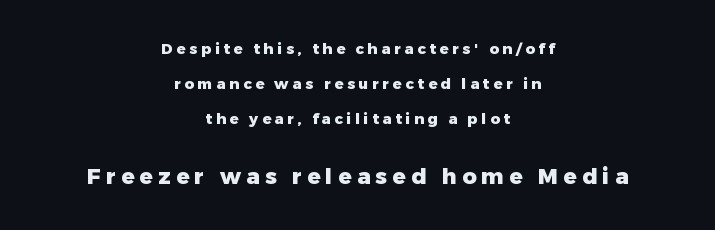
The image shows 22 px bold type, upright; set centered, loose line spacing (2.35x), unusually wide letter spacing (+0.24 em), not underlined; the second (bottom) block is 1.47x larger.
